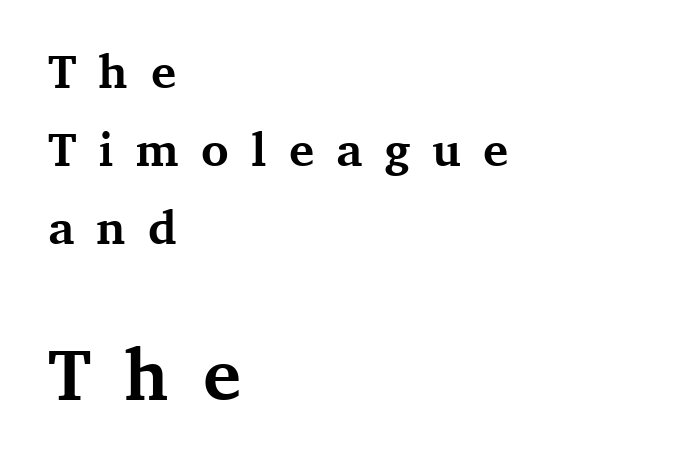
{"serif": "yes", "italic": "no", "bold": "yes", "weight": "bold", "width": "normal", "stroke_contrast": "medium", "x_height": "medium", "monospaced": "no", "underline": "no", "align": "left", "line_spacing": "normal", "line_spacing_ratio": 1.66, "letter_spacing": "wide", "letter_spacing_em": 0.47, "larger_block": "second", "size_ratio": 1.51, "glyph_px": 71}
